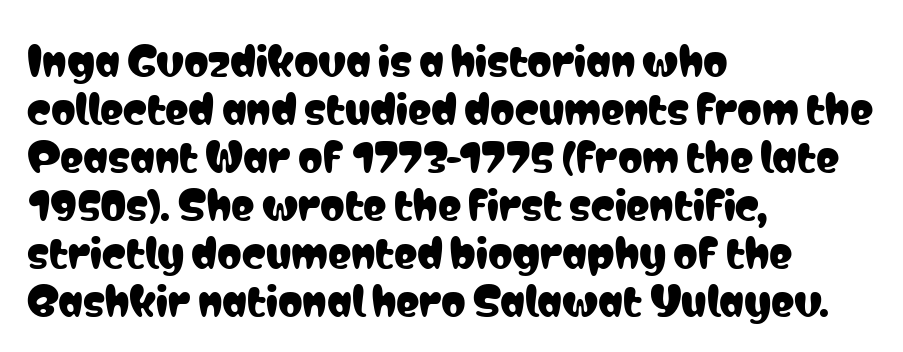
Words appear dense and cohesive because spacing is normal. Grotesque or geometric, the face here clearly has no serifs. Unmarked baselines from the first word to the last. Casual observation: everything's shoved over to the left.
